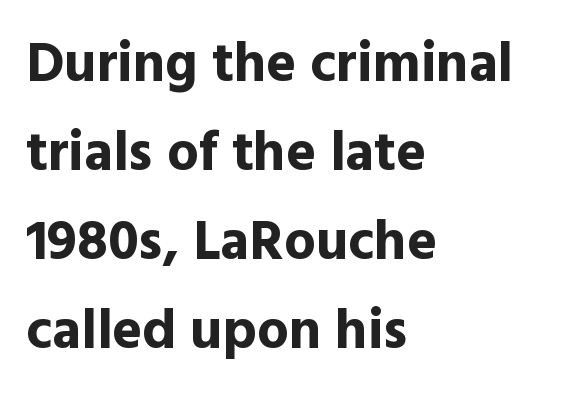
The image shows 56 px bold sans-serif type, upright; set left-aligned, normal line spacing (1.59x), normal letter spacing, not underlined; a medium x-height.
